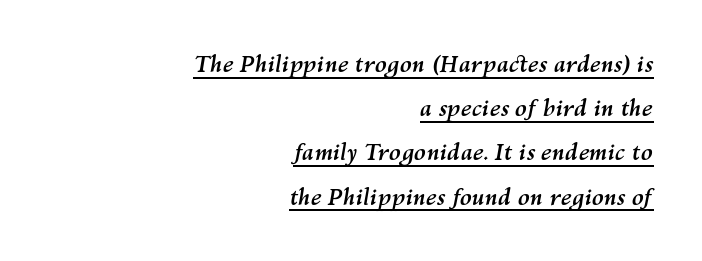
The image shows 22 px bold type, italic (leaning right); set right-aligned, loose line spacing (2.01x), normal letter spacing, underlined.
